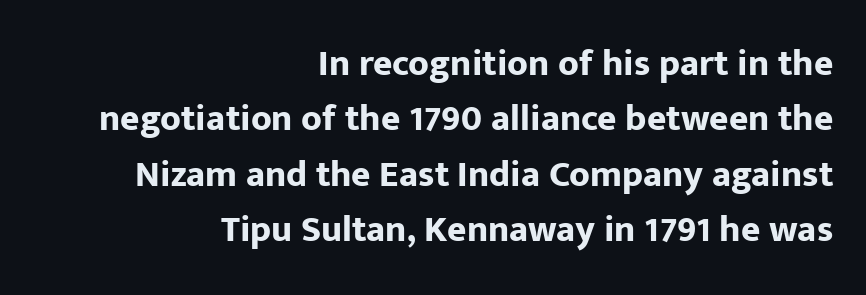
Short and long lines alike share a common ending point at right. Letterform terminals end flat and unadorned throughout the passage. Tracking value appears to be zero — textbook default spacing. Style check: upright. Spacing verdict: proportional, widths tailored to each character. Underline: absent.
